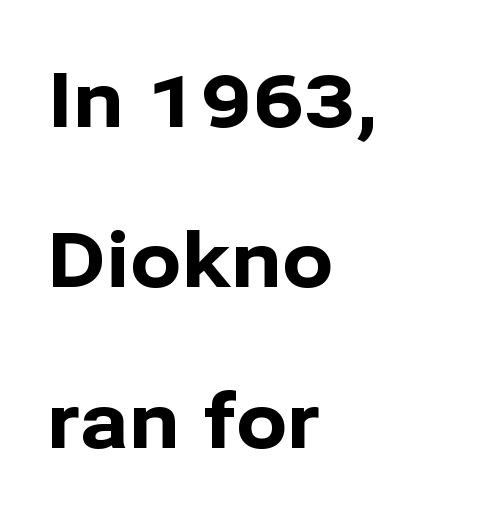
The image shows 76 px bold sans-serif type, upright; set left-aligned, loose line spacing (2.11x), normal letter spacing, not underlined; low stroke contrast and a medium x-height.
